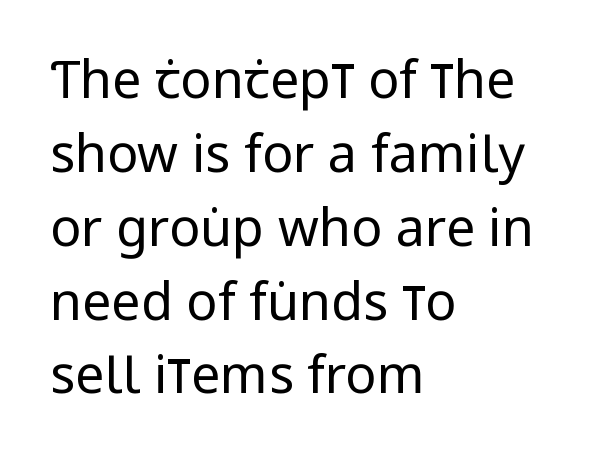
The image shows 52 px regular-weight, condensed sans-serif type, upright; set left-aligned, normal line spacing (1.42x), normal letter spacing, not underlined; low stroke contrast and a large x-height.
